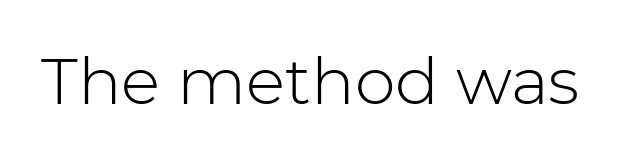
Q: Is the text bold? A: No.
Q: Is the text italic (slanted)? A: No, it is upright.
Q: Is the typeface a serif or a sans-serif typeface? A: Sans-serif.
Q: Is the text underlined? A: No.
Q: Is the spacing between letters normal or unusually wide? A: Normal.
Q: Width (condensed, normal, or wide)? A: Normal.
Q: Stroke contrast? A: Low.
Q: x-height? A: Medium.
Q: Monospaced? A: No.
